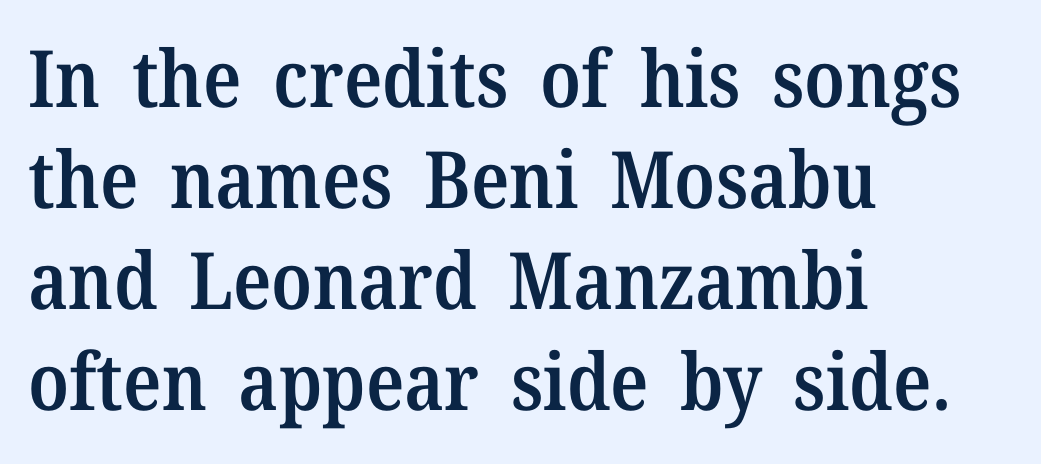
Q: Is the text bold? A: Semi-bold.
Q: Is the text italic (slanted)? A: No, it is upright.
Q: Is the typeface a serif or a sans-serif typeface? A: Serif.
Q: Is the text underlined? A: No.
Q: How is the paragraph aligned? A: Left-aligned.
Q: Is the spacing between letters normal or unusually wide? A: Normal.
Q: Is the spacing between lines tight, normal or loose? A: Normal.
Q: Width (condensed, normal, or wide)? A: Normal.
Q: Stroke contrast? A: Medium.
Q: x-height? A: Medium.
Q: Monospaced? A: No.
